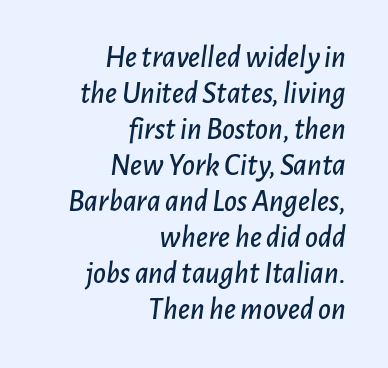
{"italic": "yes", "lean": "right", "slant_degrees": 7, "width": "normal", "stroke_contrast": "low", "x_height": "medium", "monospaced": "no", "underline": "no", "align": "right", "line_spacing_ratio": 1.16, "letter_spacing": "normal", "letter_spacing_em": 0.0, "glyph_px": 31}
